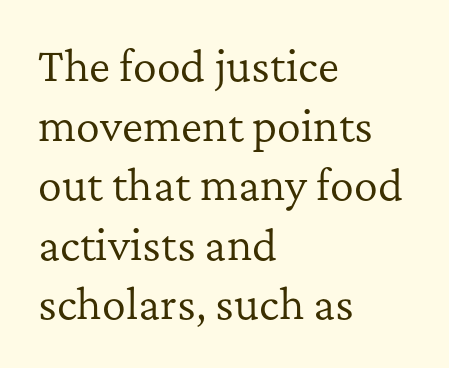
{"serif": "yes", "italic": "no", "bold": "no", "weight": "regular", "width": "normal", "stroke_contrast": "low", "x_height": "medium", "monospaced": "no", "underline": "no", "align": "left", "line_spacing": "normal", "line_spacing_ratio": 1.49, "letter_spacing": "normal", "letter_spacing_em": 0.0, "glyph_px": 40}
